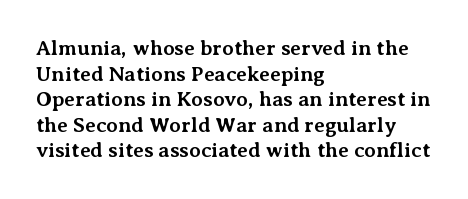
{"italic": "no", "bold": "yes", "underline": "no", "align": "left", "line_spacing_ratio": 1.22, "letter_spacing": "normal", "letter_spacing_em": 0.0, "glyph_px": 21}
